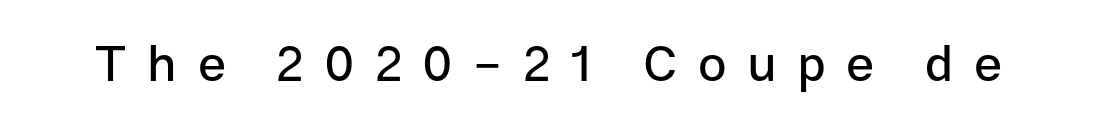
Observe the absence of serifs on each vertical stroke in this sample. Here the designer chose a conventional face with non-uniform glyph widths. Rendered with straight, roman letterforms. Honestly, the letter spacing is so wide it's the main thing you notice. A clean baseline with only descenders dipping below it.
